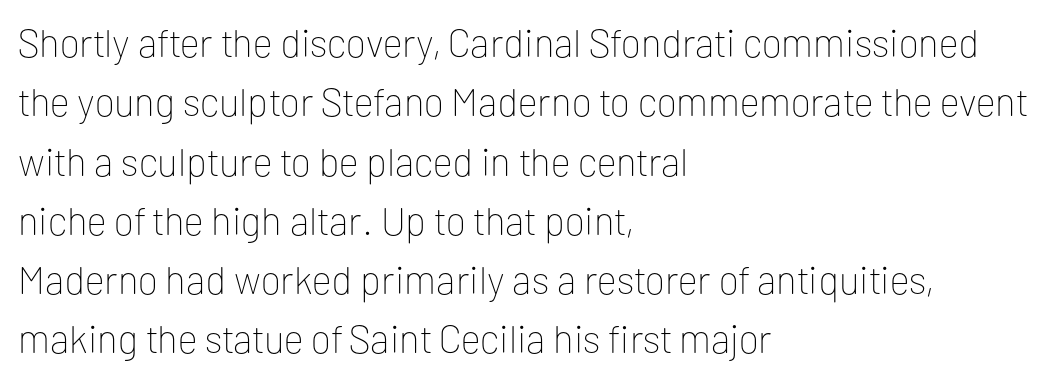
Notice how the stems are strictly vertical — no italics here. Plain, unruled lines of type. The weight tops out at a normal text grade. Proportional: the letters do not fall into vertical columns.
